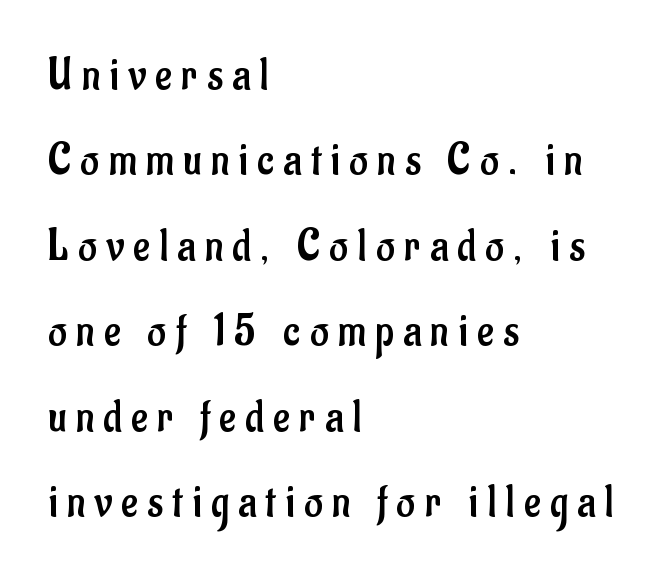
{"serif": "no", "italic": "no", "bold": "no", "weight": "regular", "width": "condensed", "stroke_contrast": "low", "x_height": "small", "monospaced": "no", "underline": "no", "align": "left", "line_spacing": "loose", "line_spacing_ratio": 1.9, "letter_spacing": "wide", "letter_spacing_em": 0.21, "glyph_px": 45}
